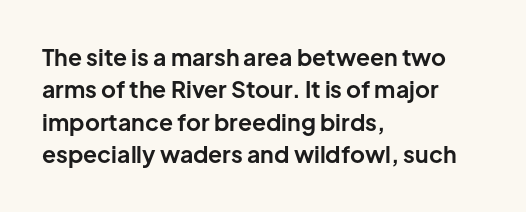
The image shows 23 px bold type, upright; set left-aligned, normal line spacing (1.41x), normal letter spacing, not underlined.
